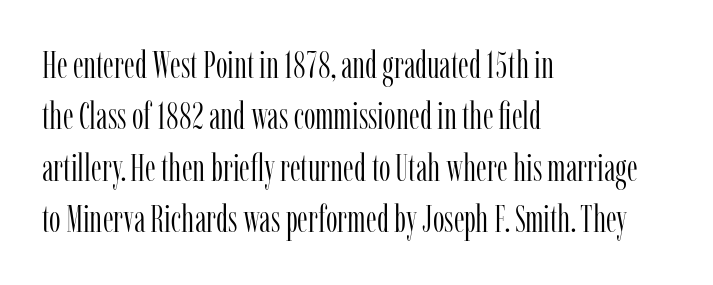
Casual observation: everything's shoved over to the left. A normal amount of white space separates one row of letters from the next. Words float on clear page, feet unadorned. Notice how the stems are strictly vertical — no italics here. Spacing verdict: proportional, widths tailored to each character. This sample uses a serif face.
